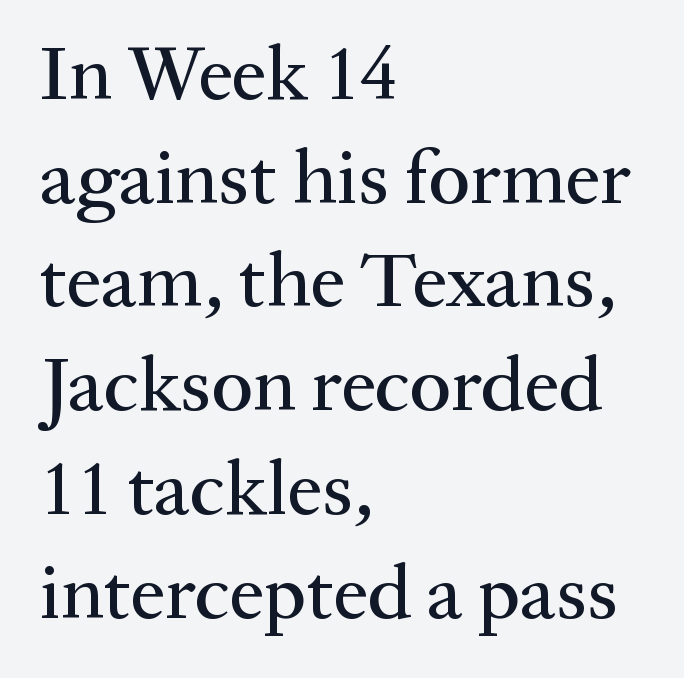
{"serif": "yes", "italic": "no", "width": "normal", "stroke_contrast": "medium", "x_height": "medium", "monospaced": "no", "underline": "no", "align": "left", "line_spacing": "normal", "line_spacing_ratio": 1.33, "letter_spacing": "normal", "letter_spacing_em": 0.0, "glyph_px": 78}
